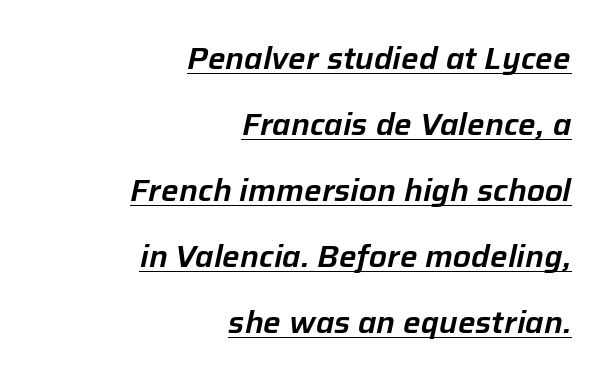
Q: Is the text italic (slanted)? A: Yes, it leans right by about 12 degrees.
Q: Is the text underlined? A: Yes.
Q: How is the paragraph aligned? A: Right-aligned.
Q: Is the spacing between letters normal or unusually wide? A: Normal.
Q: Is the spacing between lines tight, normal or loose? A: Loose.
Q: Width (condensed, normal, or wide)? A: Normal.
Q: Stroke contrast? A: Low.
Q: x-height? A: Medium.
Q: Monospaced? A: No.
